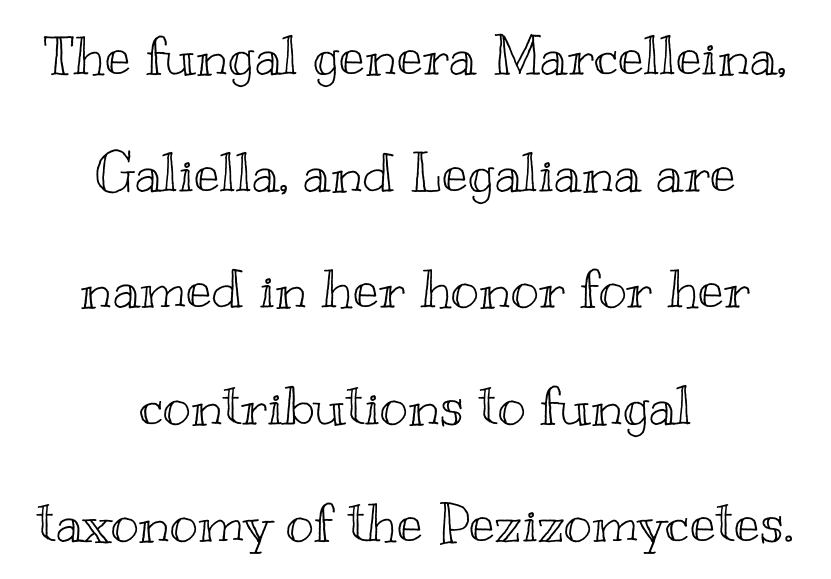
The image shows 54 px wide type, upright; set centered, loose line spacing (2.16x), normal letter spacing, not underlined; a small x-height.
